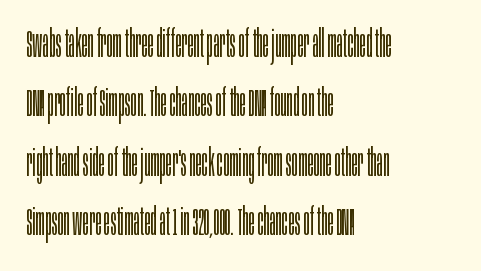
The image shows 38 px light, condensed sans-serif type, upright; set left-aligned, normal line spacing (1.56x), normal letter spacing, not underlined; low stroke contrast and a large x-height.
